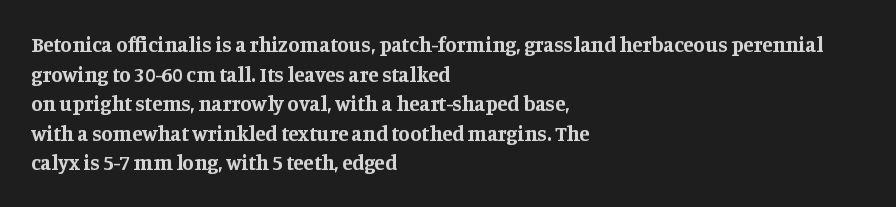
The image shows 21 px bold type, upright; set left-aligned, normal line spacing (1.41x), normal letter spacing, not underlined.
